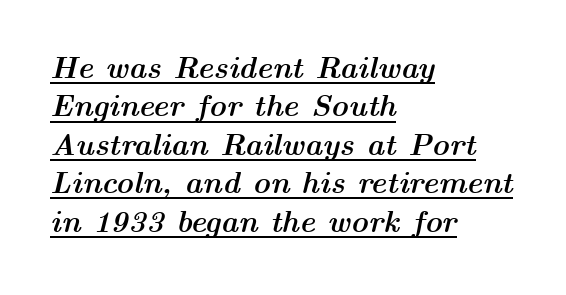
{"italic": "yes", "lean": "right", "slant_degrees": 14, "bold": "yes", "weight": "semibold", "width": "wide", "stroke_contrast": "medium", "x_height": "medium", "monospaced": "no", "underline": "yes", "align": "left", "line_spacing": "normal", "line_spacing_ratio": 1.28, "letter_spacing": "normal", "letter_spacing_em": 0.0, "glyph_px": 30}
